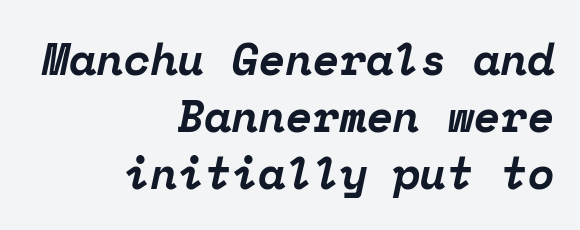
{"serif": "yes", "italic": "yes", "lean": "right", "slant_degrees": 12, "bold": "yes", "weight": "bold", "width": "normal", "stroke_contrast": "low", "x_height": "medium", "monospaced": "yes", "underline": "no", "align": "right", "line_spacing": "normal", "line_spacing_ratio": 1.29, "letter_spacing": "normal", "letter_spacing_em": 0.0, "glyph_px": 44}
